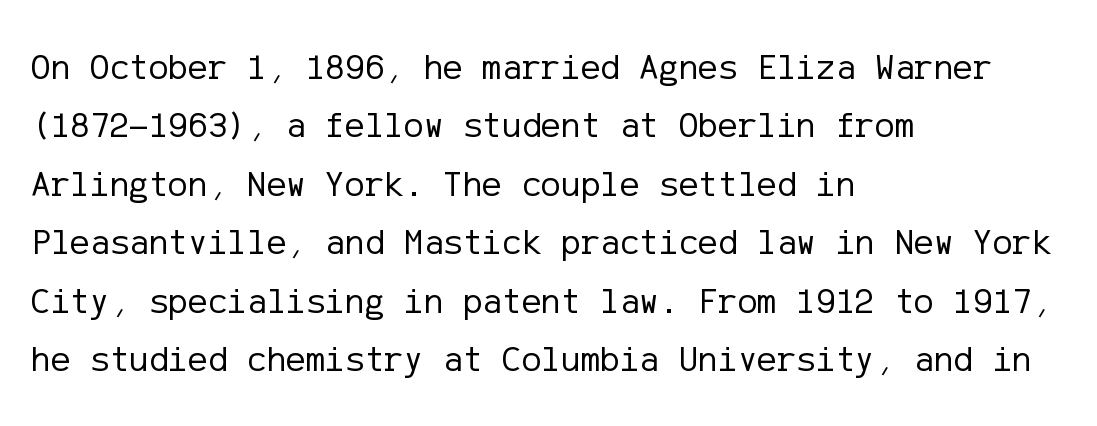
The lines are quadded left. Beneath every word, the page is bare. Unbolded letterforms with no extra heft. The block of text has a typical density, with ordinary space between rows.
